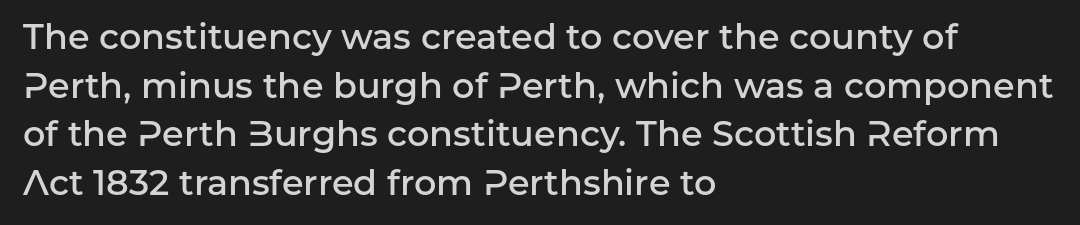
The image shows 35 px semibold sans-serif type, upright; set left-aligned, normal line spacing (1.39x), normal letter spacing, not underlined; low stroke contrast and a medium x-height.
